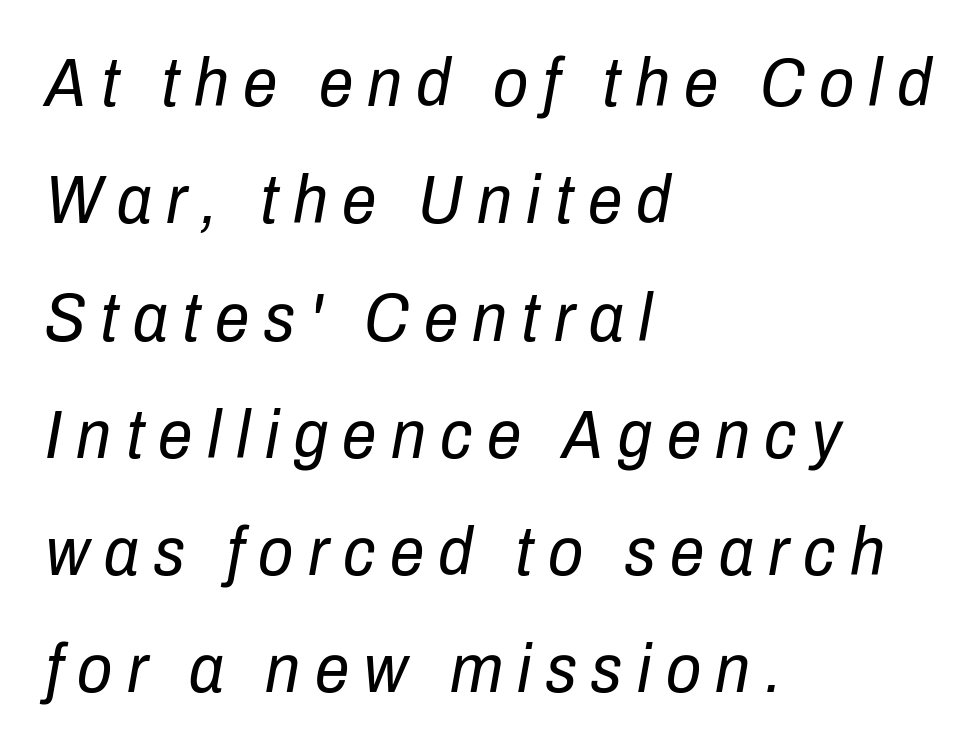
{"italic": "yes", "lean": "right", "slant_degrees": 10, "bold": "no", "weight": "regular", "width": "condensed", "stroke_contrast": "low", "x_height": "medium", "monospaced": "no", "underline": "no", "align": "left", "line_spacing": "normal", "line_spacing_ratio": 1.7, "letter_spacing": "wide", "letter_spacing_em": 0.21, "glyph_px": 69}
